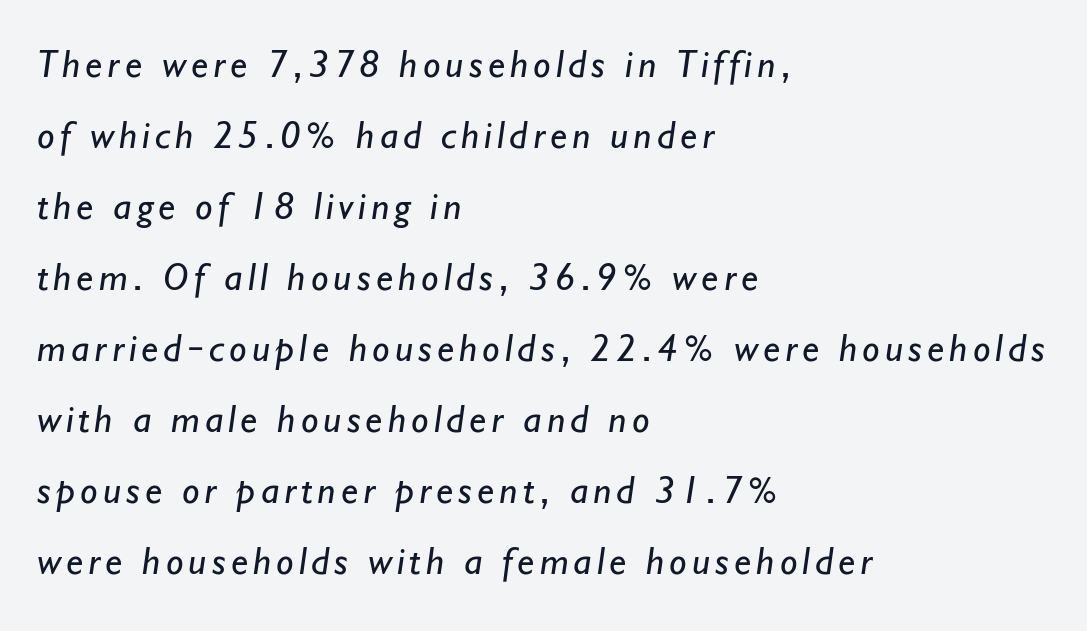
{"serif": "no", "bold": "no", "weight": "regular", "width": "normal", "stroke_contrast": "low", "x_height": "small", "monospaced": "no", "underline": "no", "align": "left", "line_spacing_ratio": 1.82, "glyph_px": 39}
